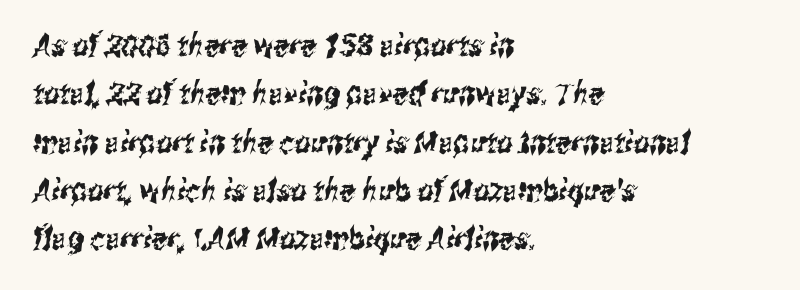
Q: Is the typeface a serif or a sans-serif typeface? A: Sans-serif.
Q: Is the text underlined? A: No.
Q: How is the paragraph aligned? A: Left-aligned.
Q: Is the spacing between letters normal or unusually wide? A: Normal.
Q: Is the spacing between lines tight, normal or loose? A: Normal.
Q: Width (condensed, normal, or wide)? A: Condensed.
Q: Stroke contrast? A: Medium.
Q: x-height? A: Medium.
Q: Monospaced? A: No.
